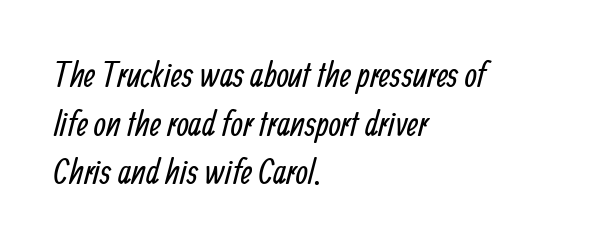
{"serif": "no", "bold": "no", "weight": "regular", "width": "condensed", "stroke_contrast": "low", "x_height": "medium", "monospaced": "no", "underline": "no", "align": "left", "line_spacing": "normal", "line_spacing_ratio": 1.39, "letter_spacing": "normal", "letter_spacing_em": 0.0, "glyph_px": 35}
